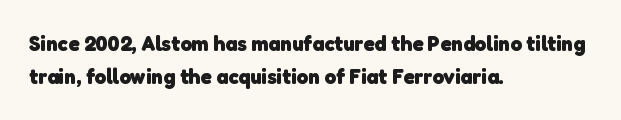
{"bold": "yes", "underline": "no", "align": "left", "line_spacing": "normal", "line_spacing_ratio": 1.52, "letter_spacing": "normal", "letter_spacing_em": 0.0, "glyph_px": 22}
